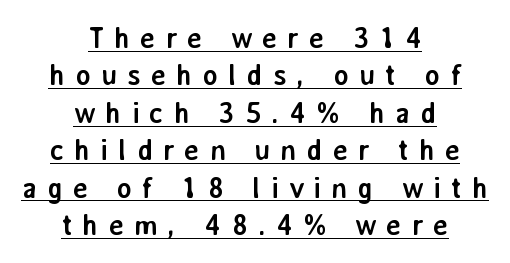
Q: Is the text bold? A: Yes.
Q: Is the text italic (slanted)? A: No, it is upright.
Q: Is the typeface a serif or a sans-serif typeface? A: Sans-serif.
Q: Is the text underlined? A: Yes.
Q: How is the paragraph aligned? A: Centered.
Q: Is the spacing between letters normal or unusually wide? A: Unusually wide.
Q: Is the spacing between lines tight, normal or loose? A: Normal.
Q: Width (condensed, normal, or wide)? A: Normal.
Q: Stroke contrast? A: Low.
Q: x-height? A: Medium.
Q: Monospaced? A: No.
